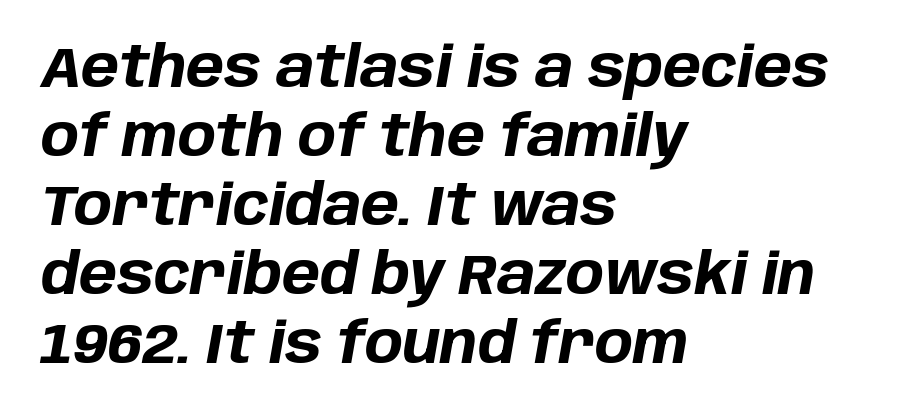
Glyph-to-glyph distance matches everyday printed text. Words float on clear page, feet unadorned. You could not count columns in this text — the font is proportionally spaced. Chunky letters — that's bold for sure.
